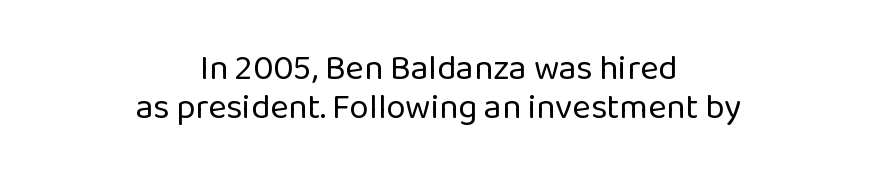
Varying glyph widths throughout — classic text-font behaviour. The characters are drawn with everyday or finer stroke widths. The rendering keeps characters at their native spacing. Typographically, this falls in the sans-serif category. Both edges are ragged and mirror each other, which tells us the setting is centered.
